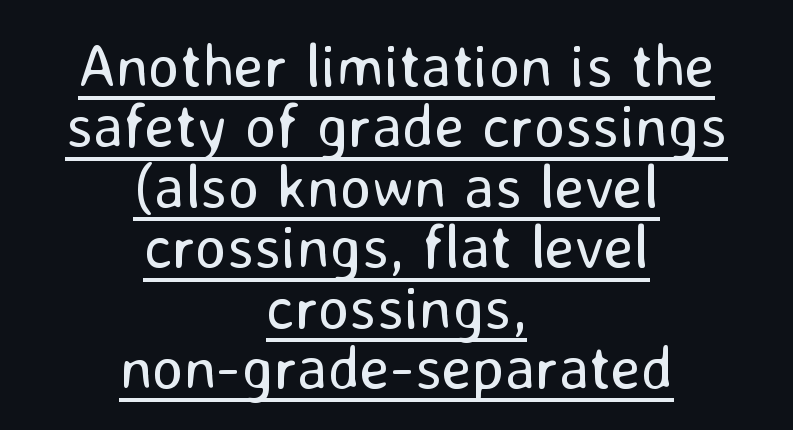
Q: Is the text bold? A: No.
Q: Is the text italic (slanted)? A: No, it is upright.
Q: Is the typeface a serif or a sans-serif typeface? A: Sans-serif.
Q: Is the text underlined? A: Yes.
Q: How is the paragraph aligned? A: Centered.
Q: Is the spacing between letters normal or unusually wide? A: Normal.
Q: Is the spacing between lines tight, normal or loose? A: Tight.
Q: Width (condensed, normal, or wide)? A: Normal.
Q: Stroke contrast? A: Low.
Q: x-height? A: Medium.
Q: Monospaced? A: No.
